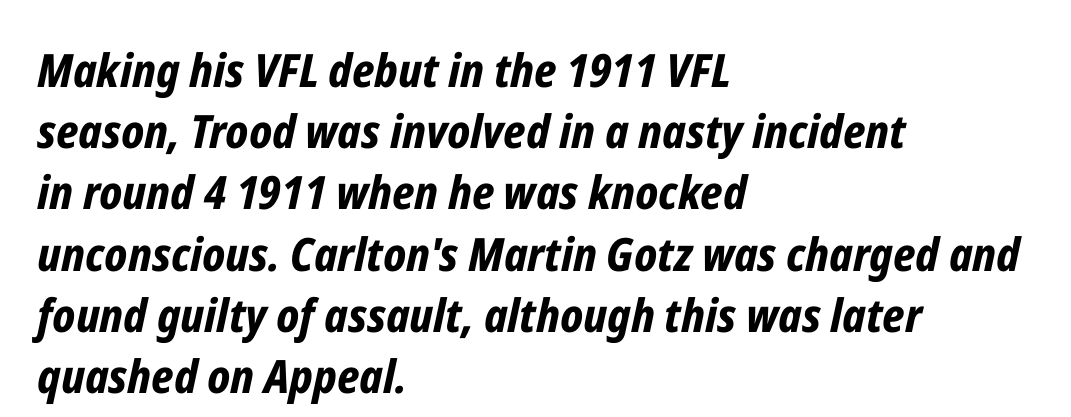
Q: Is the text bold? A: Yes.
Q: Is the text italic (slanted)? A: Yes, it leans right by about 12 degrees.
Q: Is the text underlined? A: No.
Q: How is the paragraph aligned? A: Left-aligned.
Q: Is the spacing between letters normal or unusually wide? A: Normal.
Q: Is the spacing between lines tight, normal or loose? A: Normal.
Q: Width (condensed, normal, or wide)? A: Condensed.
Q: Stroke contrast? A: Low.
Q: x-height? A: Medium.
Q: Monospaced? A: No.
